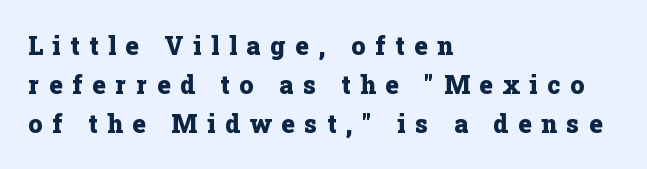
Rows of type keep a routine distance in the vertical direction. Is there any slant? The stems are plumb. The strokes are fattened all the way to bold. The words here are not underlined. Teacher's note: observe the even left margin — that is flush-left alignment.
